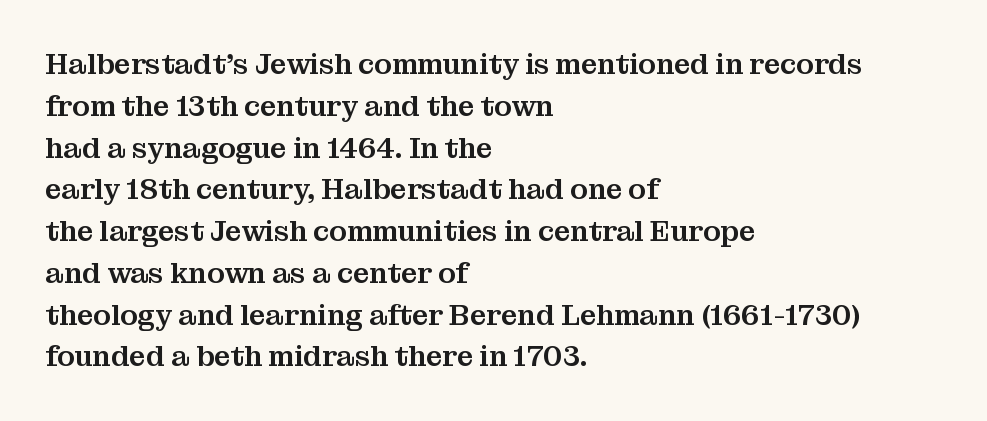
Q: Is the text italic (slanted)? A: No, it is upright.
Q: Is the typeface a serif or a sans-serif typeface? A: Serif.
Q: Is the text underlined? A: No.
Q: How is the paragraph aligned? A: Left-aligned.
Q: Is the spacing between letters normal or unusually wide? A: Normal.
Q: Is the spacing between lines tight, normal or loose? A: Normal.
Q: Width (condensed, normal, or wide)? A: Normal.
Q: Stroke contrast? A: Medium.
Q: x-height? A: Medium.
Q: Monospaced? A: No.
